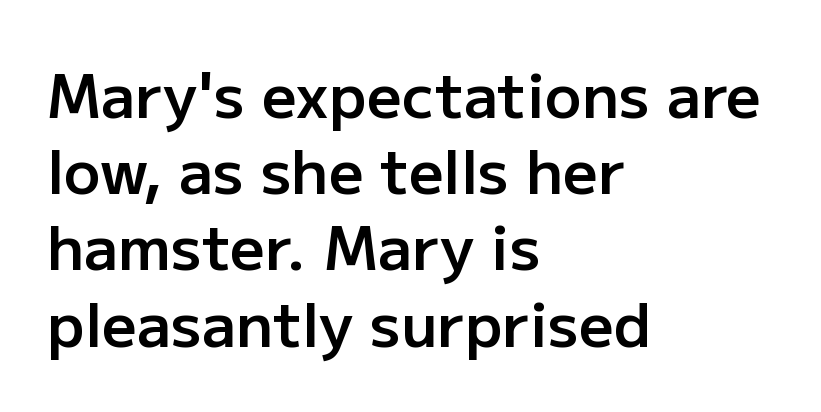
Q: Is the text bold? A: Semi-bold.
Q: Is the text italic (slanted)? A: No, it is upright.
Q: Is the typeface a serif or a sans-serif typeface? A: Sans-serif.
Q: Is the text underlined? A: No.
Q: How is the paragraph aligned? A: Left-aligned.
Q: Is the spacing between letters normal or unusually wide? A: Normal.
Q: Is the spacing between lines tight, normal or loose? A: Normal.
Q: Width (condensed, normal, or wide)? A: Normal.
Q: Stroke contrast? A: Low.
Q: x-height? A: Medium.
Q: Monospaced? A: No.
